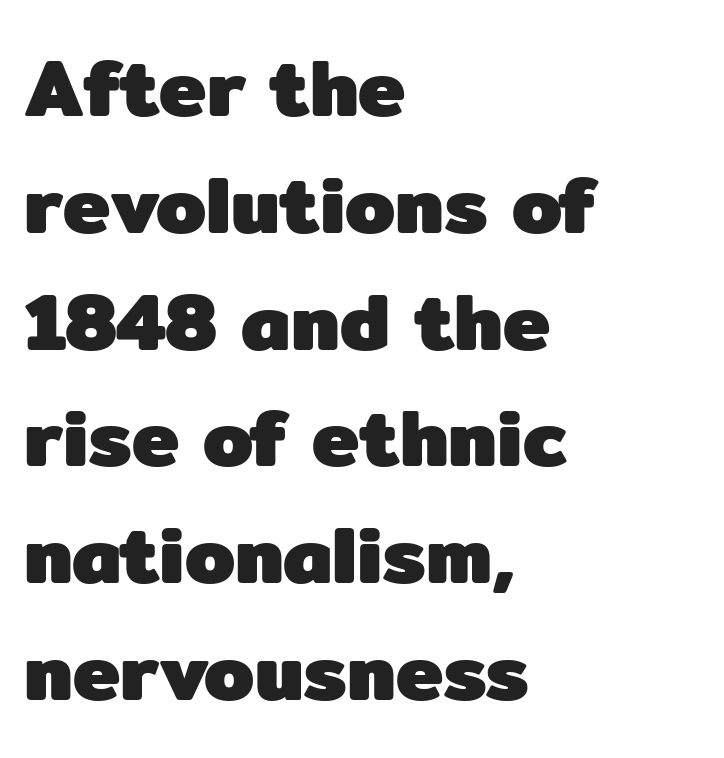
{"serif": "no", "italic": "no", "bold": "yes", "weight": "heavy", "width": "normal", "stroke_contrast": "low", "x_height": "medium", "monospaced": "no", "underline": "no", "align": "left", "line_spacing": "normal", "line_spacing_ratio": 1.46, "letter_spacing": "normal", "letter_spacing_em": 0.0, "glyph_px": 80}
